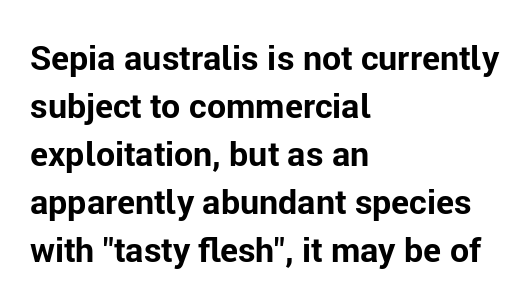
Every row of glyphs begins at an identical x-position on the left. The tracking reads as untouched default to a designer's eye. The designer left line spacing at the default. Anything drawn beneath the words? Only blank space. Type style note: lacks serifs.
